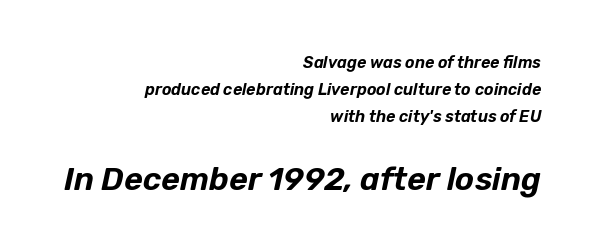
The image shows 32 px text type, italic (leaning right); set right-aligned, normal line spacing (1.7x), normal letter spacing, not underlined; the second (bottom) block is 2.0x larger; low stroke contrast and a medium x-height.
